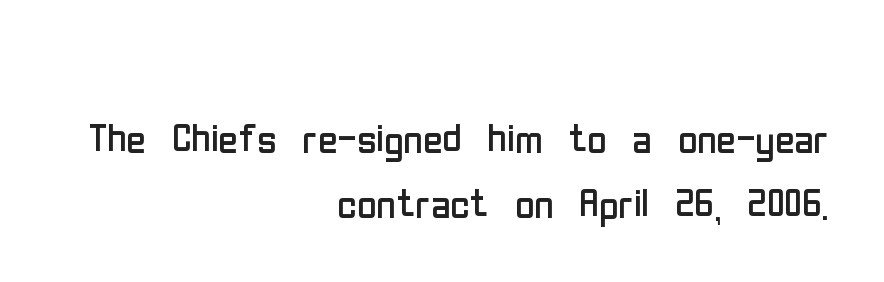
The image shows 53 px regular-weight, condensed sans-serif type, upright; set right-aligned, line spacing 1.22x, normal letter spacing, not underlined; low stroke contrast and a medium x-height.
